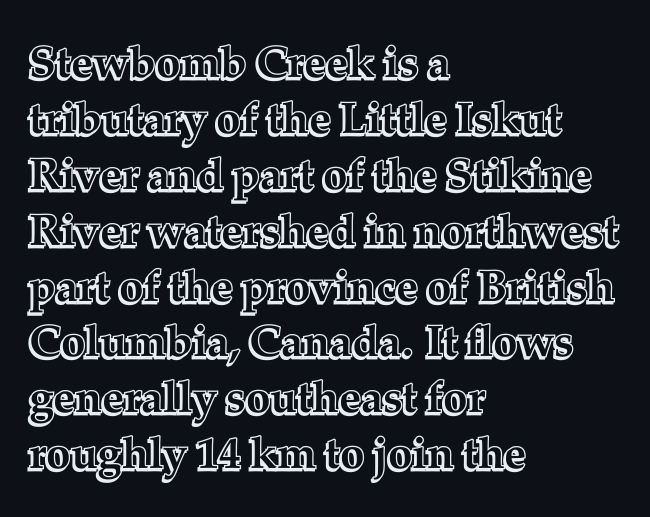
The image shows 44 px text type, upright; set left-aligned, normal line spacing (1.27x), normal letter spacing, not underlined; a medium x-height.
